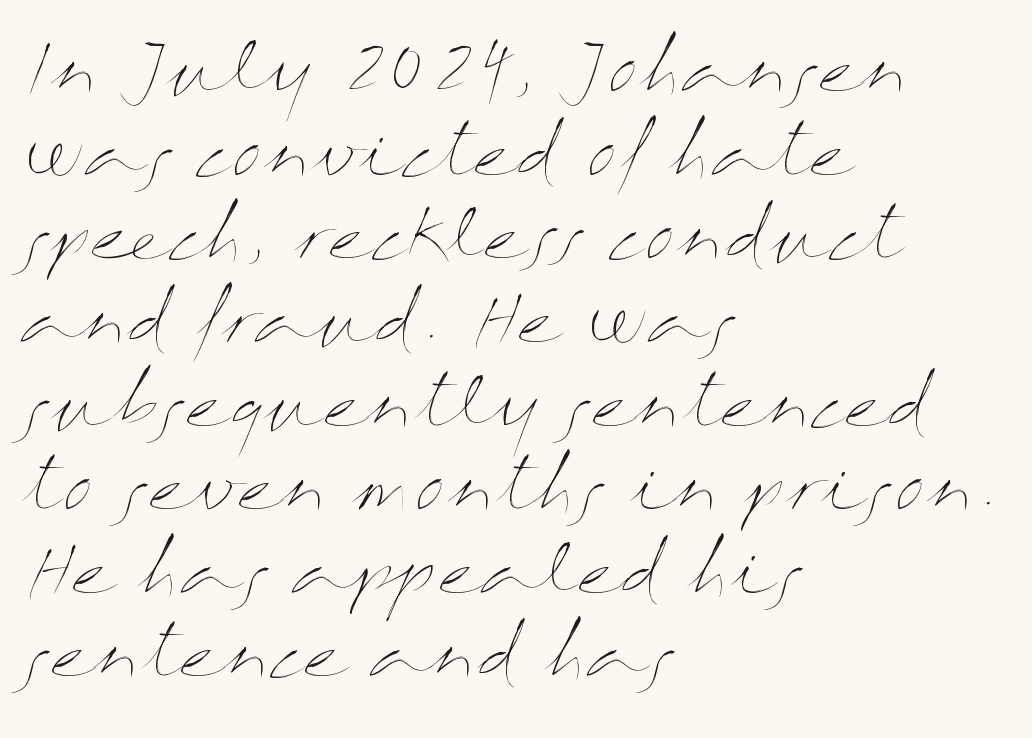
Q: Is the text bold? A: No.
Q: Is the text italic (slanted)? A: Yes.
Q: Is the text underlined? A: No.
Q: How is the paragraph aligned? A: Left-aligned.
Q: Is the spacing between letters normal or unusually wide? A: Normal.
Q: Width (condensed, normal, or wide)? A: Wide.
Q: Stroke contrast? A: Medium.
Q: x-height? A: Medium.
Q: Monospaced? A: No.
